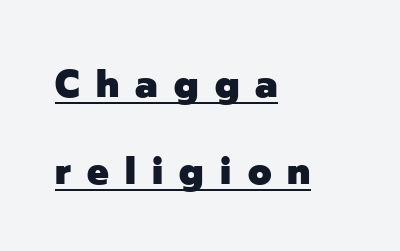
The image shows 38 px heavy sans-serif type, upright; set left-aligned, loose line spacing (2.3x), unusually wide letter spacing (+0.43 em), underlined; low stroke contrast and a medium x-height.
